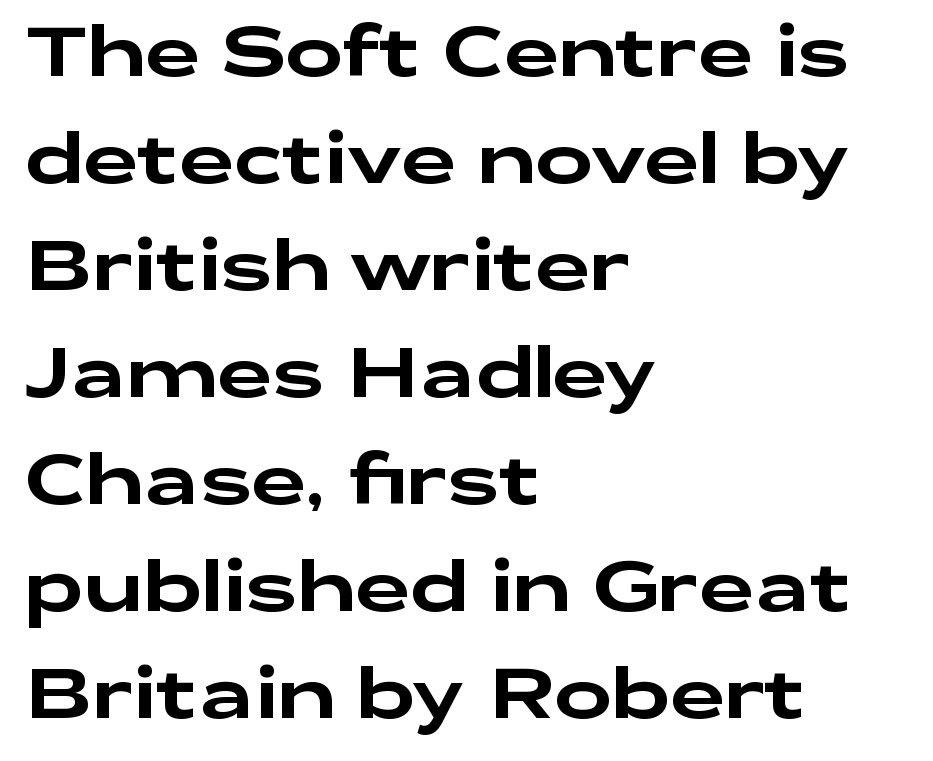
Q: Is the text italic (slanted)? A: No, it is upright.
Q: Is the typeface a serif or a sans-serif typeface? A: Sans-serif.
Q: Is the text underlined? A: No.
Q: How is the paragraph aligned? A: Left-aligned.
Q: Is the spacing between letters normal or unusually wide? A: Normal.
Q: Is the spacing between lines tight, normal or loose? A: Normal.
Q: Width (condensed, normal, or wide)? A: Wide.
Q: Stroke contrast? A: Low.
Q: x-height? A: Medium.
Q: Monospaced? A: No.
